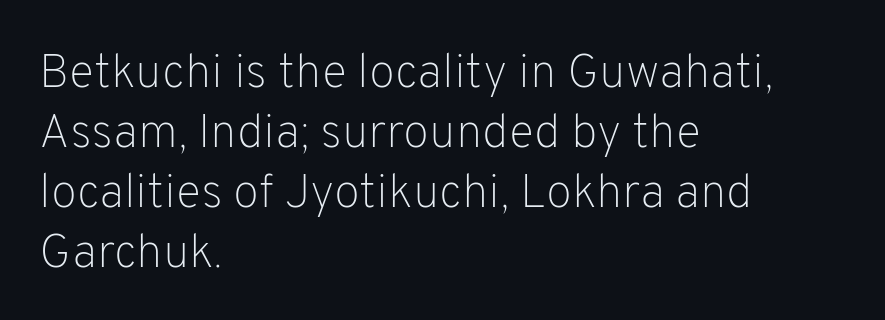
Q: Is the text bold? A: No.
Q: Is the text italic (slanted)? A: No, it is upright.
Q: Is the typeface a serif or a sans-serif typeface? A: Sans-serif.
Q: Is the text underlined? A: No.
Q: How is the paragraph aligned? A: Left-aligned.
Q: Is the spacing between letters normal or unusually wide? A: Normal.
Q: Is the spacing between lines tight, normal or loose? A: Normal.
Q: Width (condensed, normal, or wide)? A: Normal.
Q: Stroke contrast? A: Low.
Q: x-height? A: Medium.
Q: Monospaced? A: No.
